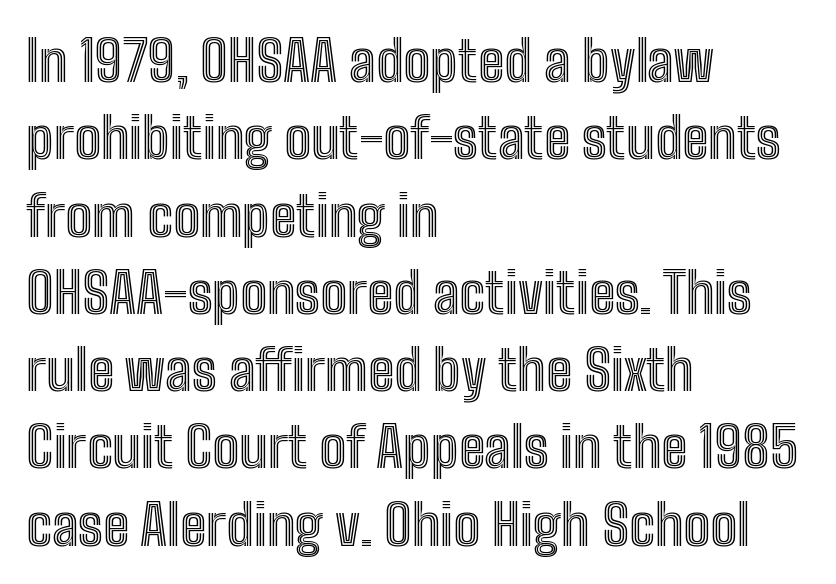
The image shows 56 px condensed type, upright; set left-aligned, normal line spacing (1.38x), normal letter spacing, not underlined; a medium x-height.
